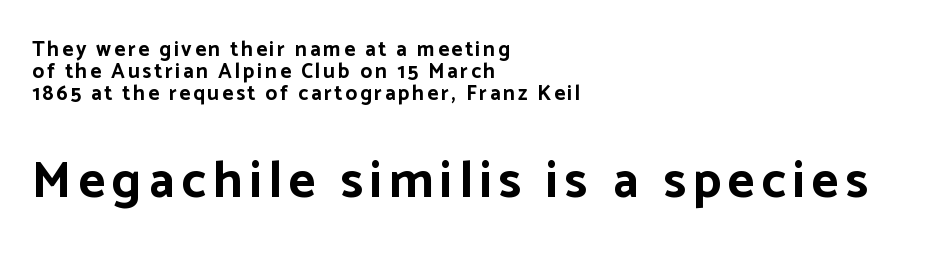
The font family rendered here belongs to the sans-serif group. Descenders hang freely into open space. Looks like regular typesetting: each glyph gets only the width it needs. The characters look thick and weighty, a clear bold. Rendered with straight, roman letterforms.
